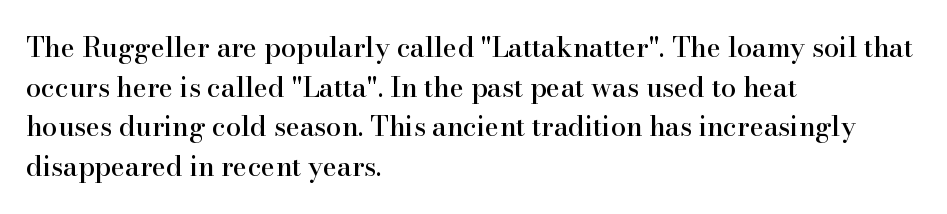
Reading down the column, the eye jumps a familiar distance to each next line. The gaps between neighbouring characters are ordinary and unremarkable. Every character sits straight up, as roman type does. These lines stack with their left ends in a neat column. Bare-footed words on every line.
